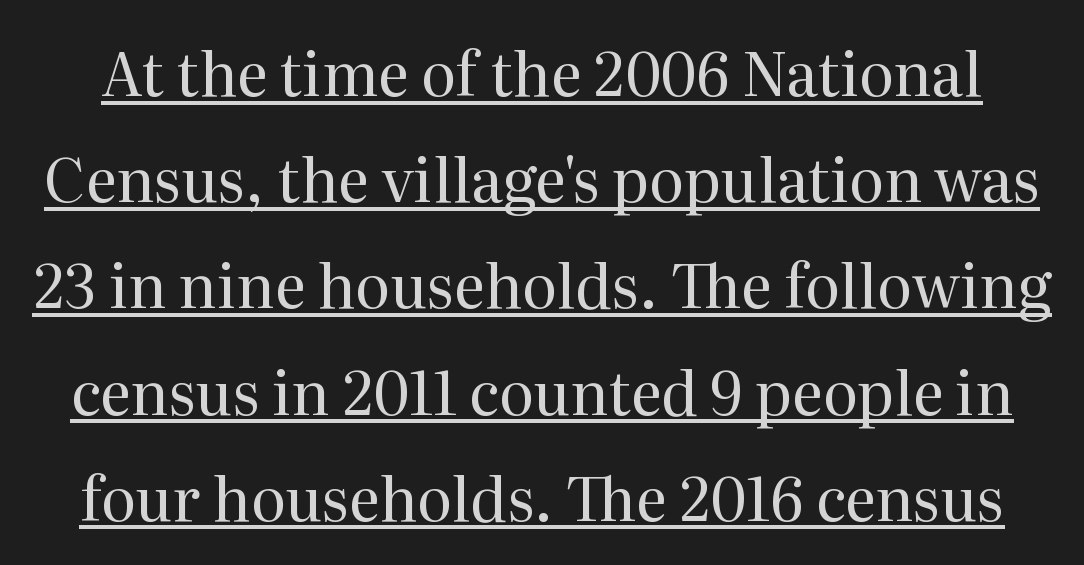
Q: Is the text bold? A: No.
Q: Is the text italic (slanted)? A: No, it is upright.
Q: Is the typeface a serif or a sans-serif typeface? A: Serif.
Q: Is the text underlined? A: Yes.
Q: Is the spacing between letters normal or unusually wide? A: Normal.
Q: Width (condensed, normal, or wide)? A: Normal.
Q: Stroke contrast? A: Medium.
Q: x-height? A: Medium.
Q: Monospaced? A: No.
